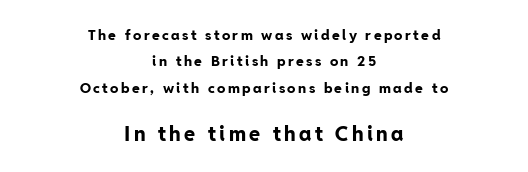
{"italic": "no", "bold": "yes", "underline": "no", "align": "center", "line_spacing_ratio": 1.88, "larger_block": "second", "size_ratio": 1.43, "glyph_px": 20}
